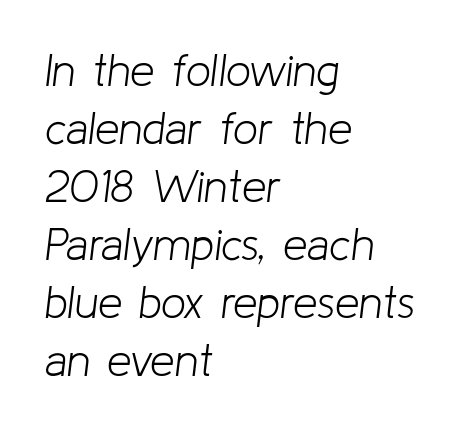
Q: Is the text bold? A: No.
Q: Is the text italic (slanted)? A: Yes, it leans right by about 8 degrees.
Q: Is the text underlined? A: No.
Q: How is the paragraph aligned? A: Left-aligned.
Q: Is the spacing between letters normal or unusually wide? A: Normal.
Q: Is the spacing between lines tight, normal or loose? A: Normal.
Q: Width (condensed, normal, or wide)? A: Normal.
Q: Stroke contrast? A: Low.
Q: x-height? A: Medium.
Q: Monospaced? A: No.
